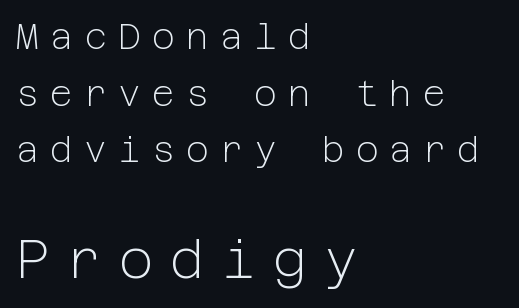
The image shows 53 px light sans-serif type, upright; set left-aligned, normal line spacing (1.62x), unusually wide letter spacing (+0.32 em), not underlined; the second (bottom) block is 1.51x larger; low stroke contrast and a medium x-height.
